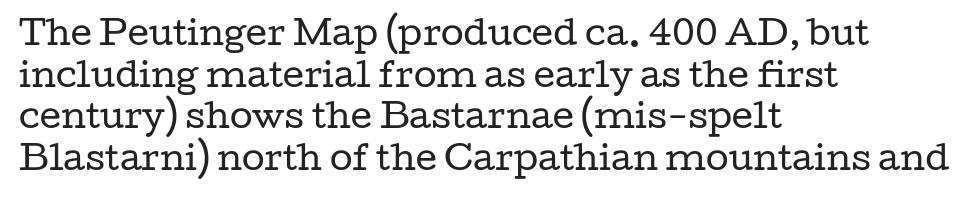
The image shows 33 px regular-weight, wide serif type, upright; set left-aligned, normal line spacing (1.26x), normal letter spacing, not underlined; low stroke contrast and a medium x-height.
